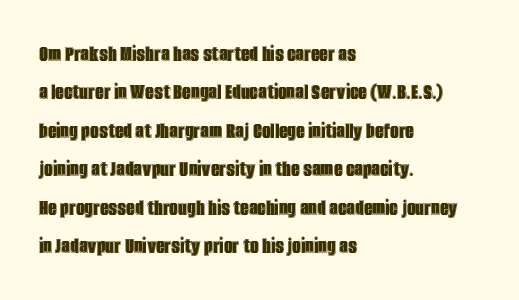
The image shows 24 px text type, upright; set left-aligned, normal line spacing (1.6x), normal letter spacing, not underlined.
